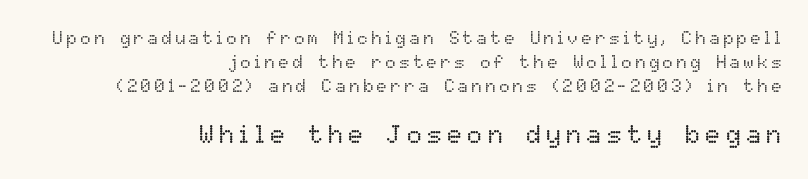
The image shows 25 px text type, upright; set right-aligned, normal line spacing (1.4x), unusually wide letter spacing (+0.21 em), not underlined; the second (bottom) block is 1.47x larger.
